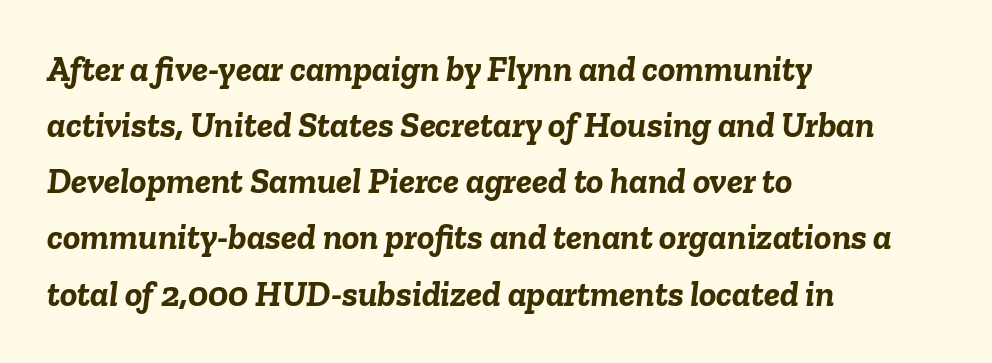
Characters follow at the spacing the type designer built in. This sample keeps an unexceptional amount of space between lines. Each letter keeps its own natural width here, so spacing adapts to shape. Letters rest on an invisible, unmarked baseline.
